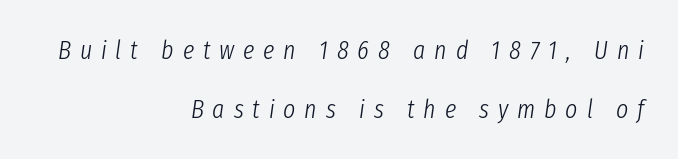
The image shows 26 px text type, italic (leaning right); set right-aligned, loose line spacing (2.26x), unusually wide letter spacing (+0.34 em), not underlined.
